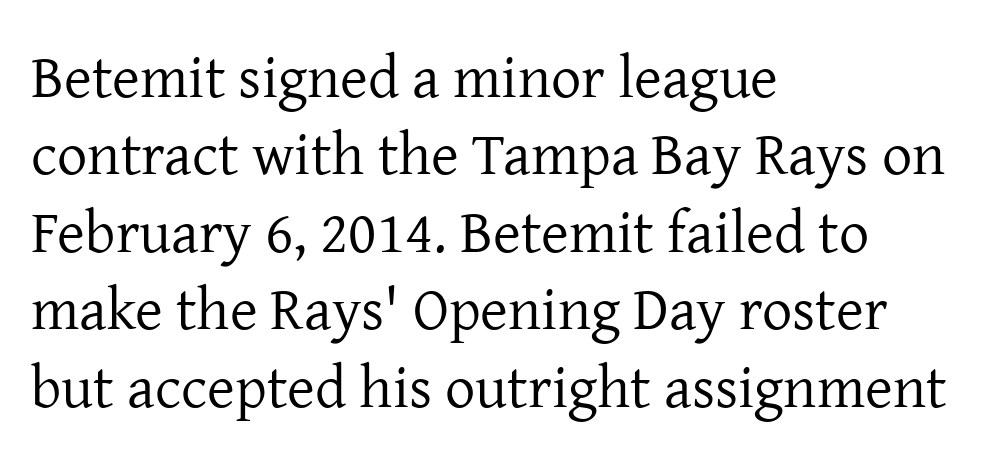
The image shows 60 px regular-weight serif type, upright; set left-aligned, normal line spacing (1.29x), normal letter spacing, not underlined; low stroke contrast and a medium x-height.
